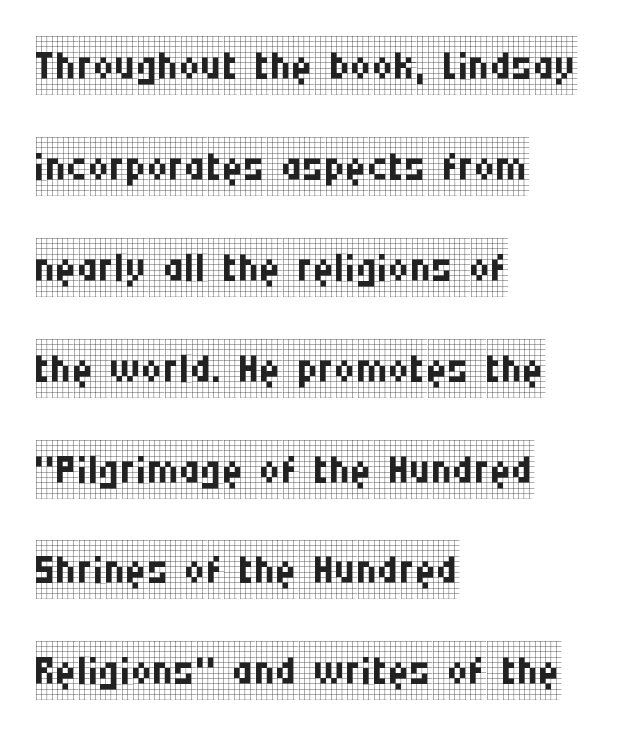
{"serif": "yes", "italic": "no", "bold": "no", "weight": "regular", "width": "condensed", "stroke_contrast": "low", "x_height": "large", "monospaced": "no", "underline": "no", "align": "left", "line_spacing_ratio": 1.71, "letter_spacing": "normal", "letter_spacing_em": 0.0, "glyph_px": 59}
